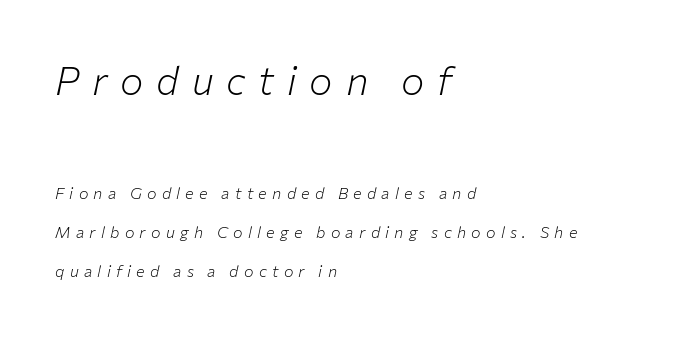
Q: Is the text bold? A: No.
Q: Is the text italic (slanted)? A: Yes, it leans right by about 12 degrees.
Q: Is the text underlined? A: No.
Q: How is the paragraph aligned? A: Left-aligned.
Q: Is the spacing between letters normal or unusually wide? A: Unusually wide.
Q: Is the spacing between lines tight, normal or loose? A: Loose.
Q: Which block of text is set in a larger size, the first (top) or the second (bottom)? A: The first (top) one.
Q: Width (condensed, normal, or wide)? A: Normal.
Q: Stroke contrast? A: Low.
Q: x-height? A: Medium.
Q: Monospaced? A: No.
